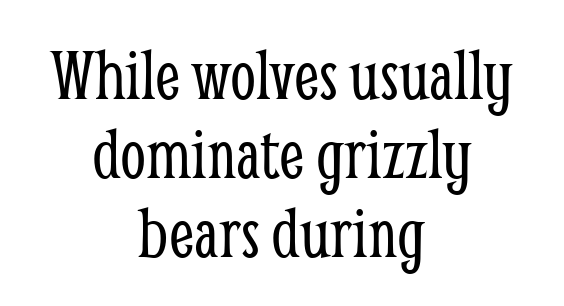
{"serif": "yes", "italic": "no", "bold": "no", "weight": "light", "width": "condensed", "stroke_contrast": "low", "x_height": "medium", "monospaced": "no", "underline": "no", "align": "center", "line_spacing": "tight", "line_spacing_ratio": 1.07, "letter_spacing": "normal", "letter_spacing_em": 0.0, "glyph_px": 74}
